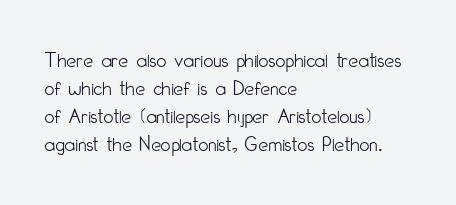
No extra ink here — the face is not bold. Students, observe: this is what conventionally led text looks like. Visually the block forms a straight wall on the left and a jagged coastline on the right. Clear beneath every line of the passage.
